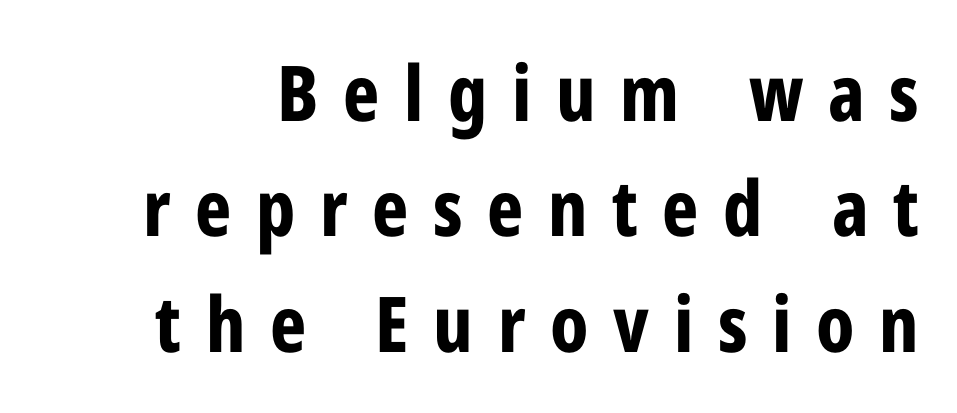
{"serif": "no", "italic": "no", "bold": "yes", "weight": "bold", "width": "condensed", "stroke_contrast": "low", "x_height": "medium", "monospaced": "no", "underline": "no", "line_spacing": "normal", "line_spacing_ratio": 1.5, "letter_spacing": "wide", "letter_spacing_em": 0.32, "glyph_px": 77}
